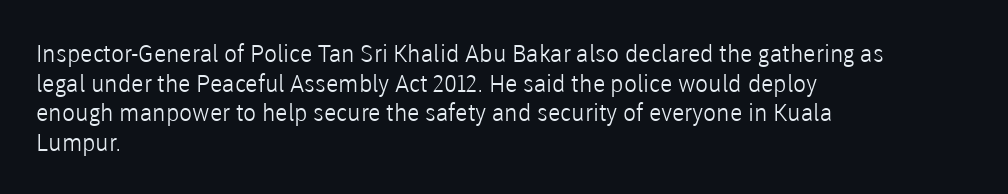
{"italic": "no", "bold": "no", "underline": "no", "align": "left", "line_spacing_ratio": 1.23, "letter_spacing": "normal", "letter_spacing_em": 0.0, "glyph_px": 24}
